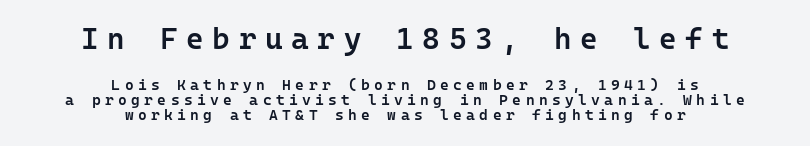
Q: Is the text bold? A: Semi-bold.
Q: Is the text italic (slanted)? A: No, it is upright.
Q: Is the typeface a serif or a sans-serif typeface? A: Sans-serif.
Q: Is the text underlined? A: No.
Q: How is the paragraph aligned? A: Centered.
Q: Is the spacing between letters normal or unusually wide? A: Unusually wide.
Q: Is the spacing between lines tight, normal or loose? A: Tight.
Q: Which block of text is set in a larger size, the first (top) or the second (bottom)? A: The first (top) one.
Q: Width (condensed, normal, or wide)? A: Normal.
Q: Stroke contrast? A: Low.
Q: x-height? A: Medium.
